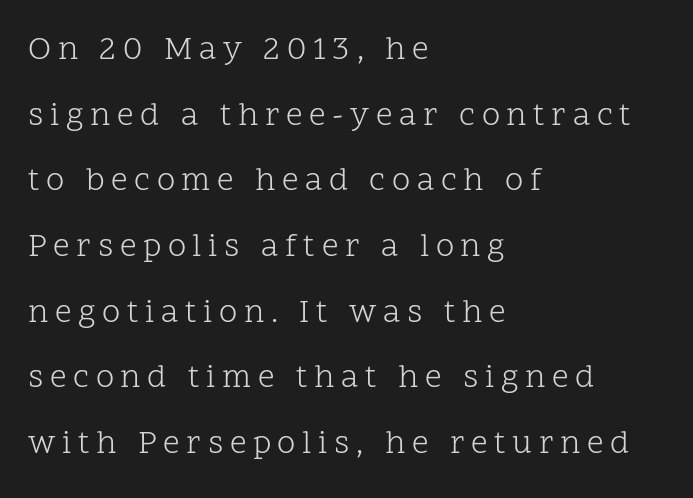
{"serif": "yes", "italic": "no", "bold": "no", "weight": "light", "width": "normal", "stroke_contrast": "low", "x_height": "medium", "monospaced": "no", "underline": "no", "align": "left", "line_spacing": "loose", "line_spacing_ratio": 1.99, "letter_spacing": "wide", "letter_spacing_em": 0.2, "glyph_px": 33}
